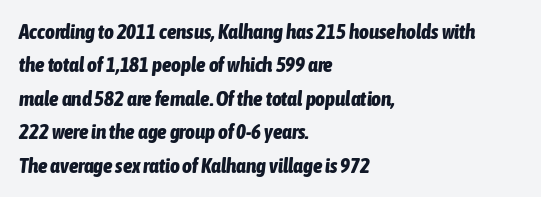
Q: Is the text bold? A: Yes.
Q: Is the text italic (slanted)? A: Yes, it leans right by about 6 degrees.
Q: Is the text underlined? A: No.
Q: How is the paragraph aligned? A: Left-aligned.
Q: Is the spacing between letters normal or unusually wide? A: Normal.
Q: Is the spacing between lines tight, normal or loose? A: Normal.
